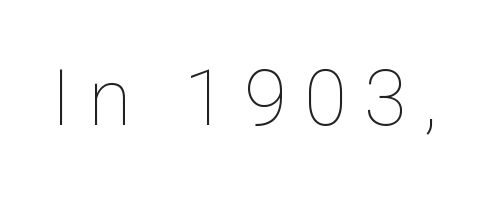
Each letter keeps its own natural width here, so spacing adapts to shape. What stands out about the letter spacing? Its width — letters are far apart. Nope, not italic — everything's standing straight. The strokes carry an ordinary text weight at most. Clear beneath every line of the passage.
